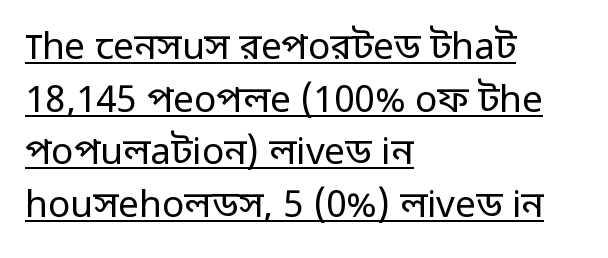
{"serif": "no", "italic": "no", "bold": "no", "weight": "regular", "width": "normal", "stroke_contrast": "low", "x_height": "medium", "monospaced": "no", "underline": "yes", "align": "left", "line_spacing": "normal", "line_spacing_ratio": 1.42, "letter_spacing": "normal", "letter_spacing_em": 0.0, "glyph_px": 37}
